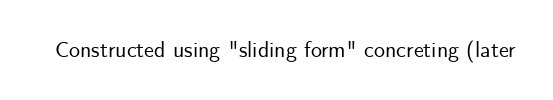
The image shows 22 px text type, upright; set normal letter spacing, not underlined.
